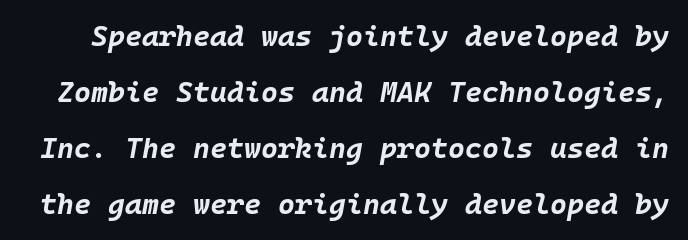
Q: Is the text bold? A: Yes.
Q: Is the text italic (slanted)? A: Yes, it leans right by about 10 degrees.
Q: Is the text underlined? A: No.
Q: Is the spacing between letters normal or unusually wide? A: Normal.
Q: Is the spacing between lines tight, normal or loose? A: Loose.
Q: Width (condensed, normal, or wide)? A: Normal.
Q: Stroke contrast? A: Low.
Q: x-height? A: Large.
Q: Monospaced? A: Yes.
